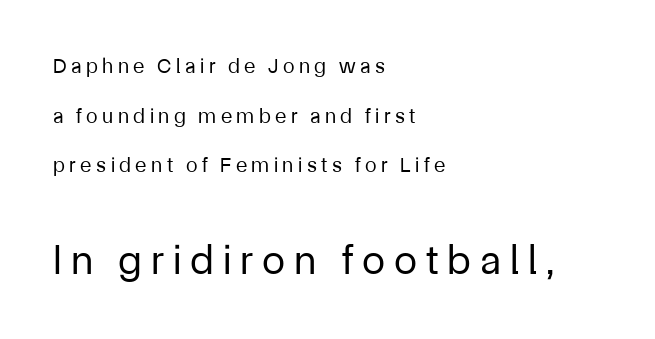
Proportional: the letters do not fall into vertical columns. Caption: expanded tracking, letters set apart. The lines are quadded left. Whoever set this chose breathing room over compactness in the vertical rhythm. A typesetter would mark this as roman, not italic.
